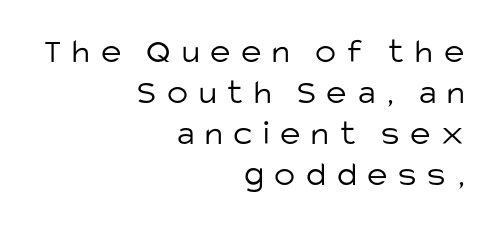
Q: Is the text bold? A: No.
Q: Is the text italic (slanted)? A: No, it is upright.
Q: Is the typeface a serif or a sans-serif typeface? A: Sans-serif.
Q: Is the text underlined? A: No.
Q: How is the paragraph aligned? A: Right-aligned.
Q: Is the spacing between letters normal or unusually wide? A: Unusually wide.
Q: Width (condensed, normal, or wide)? A: Normal.
Q: Stroke contrast? A: Low.
Q: x-height? A: Large.
Q: Monospaced? A: No.
